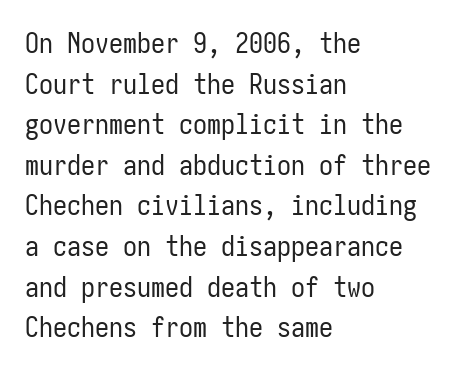
Q: Is the text bold? A: No.
Q: Is the text italic (slanted)? A: No, it is upright.
Q: Is the typeface a serif or a sans-serif typeface? A: Sans-serif.
Q: Is the text underlined? A: No.
Q: How is the paragraph aligned? A: Left-aligned.
Q: Is the spacing between letters normal or unusually wide? A: Normal.
Q: Is the spacing between lines tight, normal or loose? A: Normal.
Q: Width (condensed, normal, or wide)? A: Condensed.
Q: Stroke contrast? A: Low.
Q: x-height? A: Medium.
